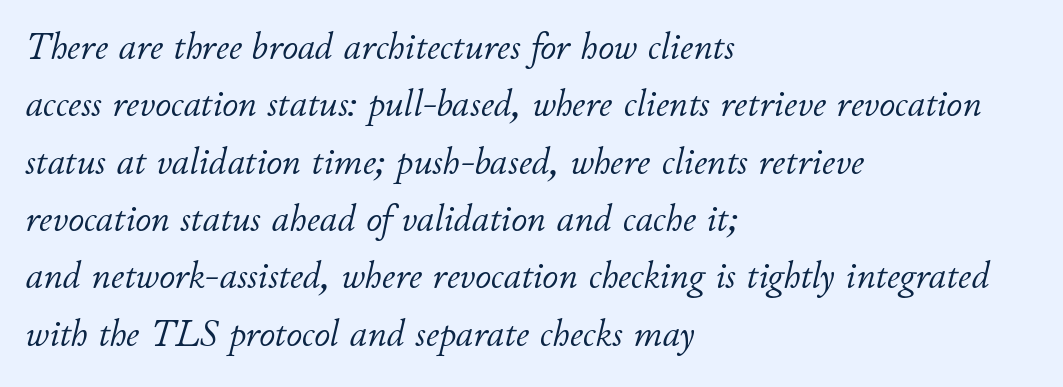
{"italic": "yes", "lean": "right", "slant_degrees": 11, "bold": "no", "weight": "light", "width": "normal", "stroke_contrast": "low", "x_height": "small", "monospaced": "no", "underline": "no", "align": "left", "line_spacing": "normal", "line_spacing_ratio": 1.47, "letter_spacing": "normal", "letter_spacing_em": 0.0, "glyph_px": 39}
